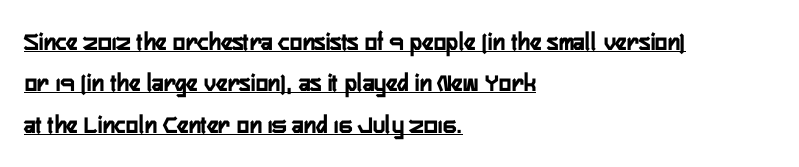
{"italic": "no", "bold": "yes", "underline": "yes", "align": "left", "line_spacing": "normal", "line_spacing_ratio": 1.59, "letter_spacing": "normal", "letter_spacing_em": 0.0, "glyph_px": 26}
